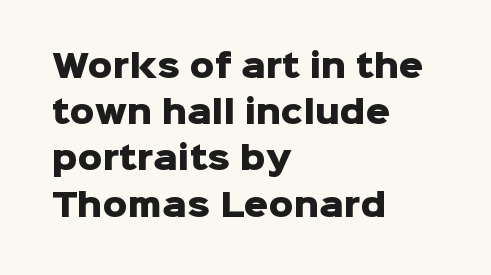
Here the designer chose a conventional face with non-uniform glyph widths. The rendering shows plain stroke endings on the letterforms — a sans-serif design. The letterforms sit shoulder to shoulder at normal distance. Normally led — the rows are evenly, conventionally spaced. In CSS terms this would be text-align: left.
